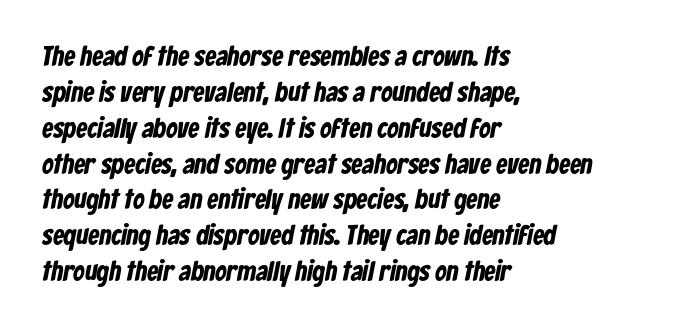
Q: Is the text bold? A: Yes.
Q: Is the typeface a serif or a sans-serif typeface? A: Sans-serif.
Q: Is the text underlined? A: No.
Q: How is the paragraph aligned? A: Left-aligned.
Q: Is the spacing between letters normal or unusually wide? A: Normal.
Q: Is the spacing between lines tight, normal or loose? A: Normal.
Q: Width (condensed, normal, or wide)? A: Condensed.
Q: Stroke contrast? A: Low.
Q: x-height? A: Medium.
Q: Monospaced? A: No.
